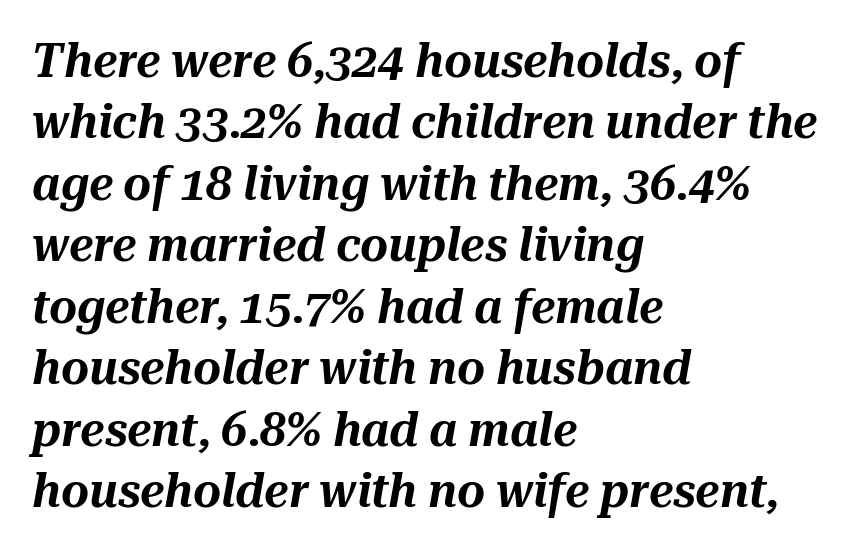
{"italic": "yes", "lean": "right", "slant_degrees": 10, "width": "normal", "stroke_contrast": "medium", "x_height": "medium", "monospaced": "no", "underline": "no", "align": "left", "line_spacing": "normal", "line_spacing_ratio": 1.28, "letter_spacing": "normal", "letter_spacing_em": 0.0, "glyph_px": 48}
